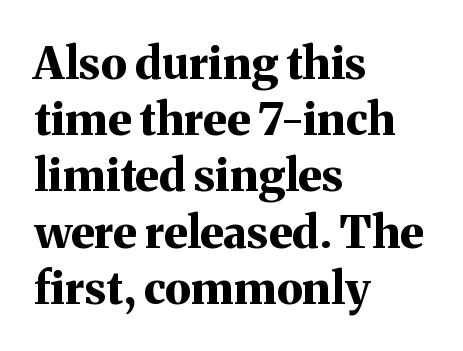
Looks like regular typesetting: each glyph gets only the width it needs. The typesetting leans heavy: a genuine bold. Quick note: underline off. Typographically, this falls in the serif category.
